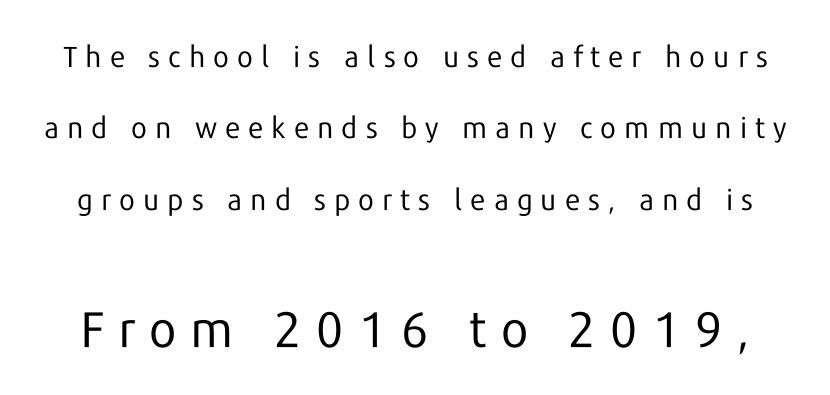
Q: Is the text bold? A: No.
Q: Is the text italic (slanted)? A: No, it is upright.
Q: Is the typeface a serif or a sans-serif typeface? A: Sans-serif.
Q: Is the text underlined? A: No.
Q: Is the spacing between letters normal or unusually wide? A: Unusually wide.
Q: Is the spacing between lines tight, normal or loose? A: Loose.
Q: Which block of text is set in a larger size, the first (top) or the second (bottom)? A: The second (bottom) one.
Q: Width (condensed, normal, or wide)? A: Normal.
Q: Stroke contrast? A: Low.
Q: x-height? A: Medium.
Q: Monospaced? A: No.
